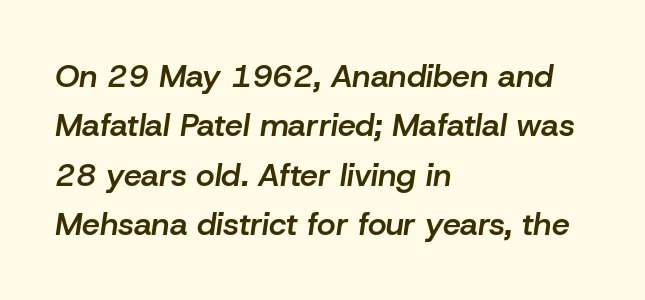
Posture: slanted. If you measured baseline to baseline, you'd find a middling distance. The face used here is rendered with its standard letterfit. The foot of each line stays bare and open. Is this a fixed-width face? No — the glyphs have proportional, varying widths.
